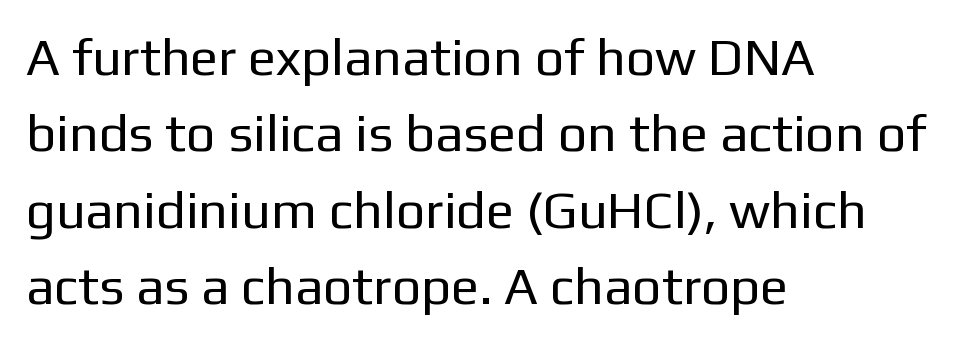
{"serif": "no", "italic": "no", "bold": "no", "weight": "regular", "width": "normal", "stroke_contrast": "low", "x_height": "medium", "monospaced": "no", "underline": "no", "align": "left", "line_spacing": "normal", "line_spacing_ratio": 1.47, "letter_spacing": "normal", "letter_spacing_em": 0.0, "glyph_px": 52}
